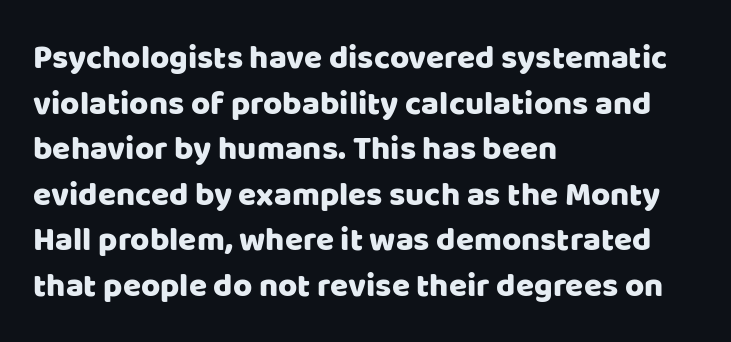
Q: Is the text italic (slanted)? A: No, it is upright.
Q: Is the typeface a serif or a sans-serif typeface? A: Sans-serif.
Q: Is the text underlined? A: No.
Q: How is the paragraph aligned? A: Left-aligned.
Q: Is the spacing between letters normal or unusually wide? A: Normal.
Q: Is the spacing between lines tight, normal or loose? A: Normal.
Q: Width (condensed, normal, or wide)? A: Normal.
Q: Stroke contrast? A: Low.
Q: x-height? A: Large.
Q: Monospaced? A: No.
